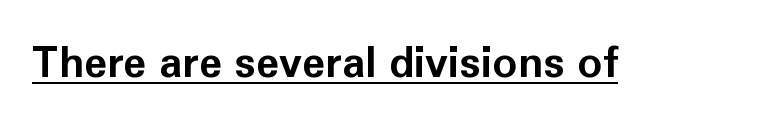
Q: Is the text bold? A: Yes.
Q: Is the text italic (slanted)? A: No, it is upright.
Q: Is the typeface a serif or a sans-serif typeface? A: Sans-serif.
Q: Is the text underlined? A: Yes.
Q: Is the spacing between letters normal or unusually wide? A: Normal.
Q: Width (condensed, normal, or wide)? A: Normal.
Q: Stroke contrast? A: Low.
Q: x-height? A: Medium.
Q: Monospaced? A: No.
